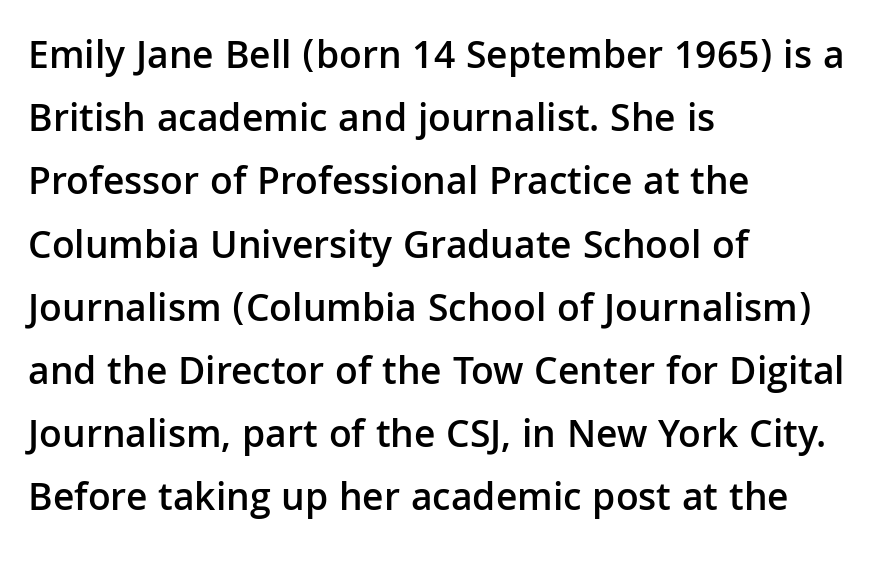
Q: Is the text bold? A: Semi-bold.
Q: Is the text italic (slanted)? A: No, it is upright.
Q: Is the typeface a serif or a sans-serif typeface? A: Sans-serif.
Q: Is the text underlined? A: No.
Q: How is the paragraph aligned? A: Left-aligned.
Q: Is the spacing between letters normal or unusually wide? A: Normal.
Q: Is the spacing between lines tight, normal or loose? A: Normal.
Q: Width (condensed, normal, or wide)? A: Normal.
Q: Stroke contrast? A: Low.
Q: x-height? A: Medium.
Q: Monospaced? A: No.
